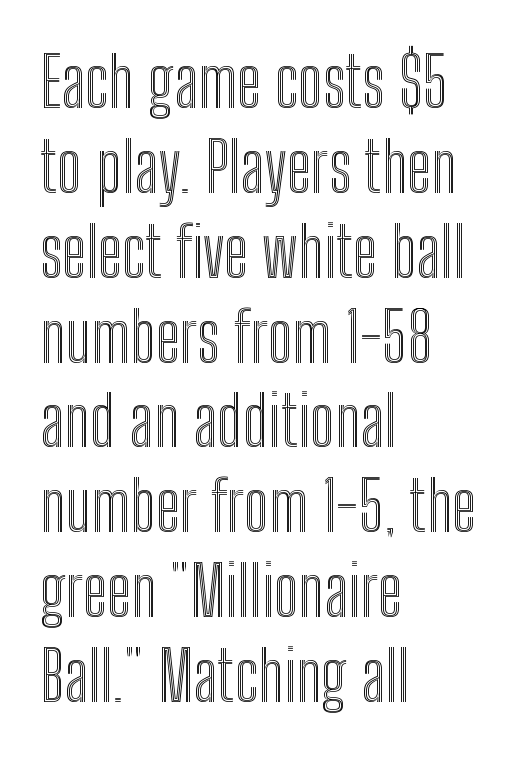
{"italic": "no", "width": "condensed", "x_height": "medium", "monospaced": "no", "underline": "no", "align": "left", "line_spacing_ratio": 1.23, "letter_spacing": "normal", "letter_spacing_em": 0.0, "glyph_px": 69}
